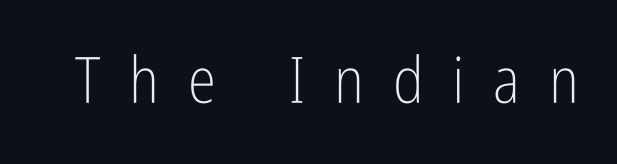
The passage shown is not underscored anywhere. Every character sits straight up, as roman type does. The tracking reads as deliberately expanded to a designer's eye. Varying glyph widths throughout — classic text-font behaviour. This is sans-serif lettering, the kind often seen on screens and signage. Counters stay open thanks to moderate or lighter strokes.
